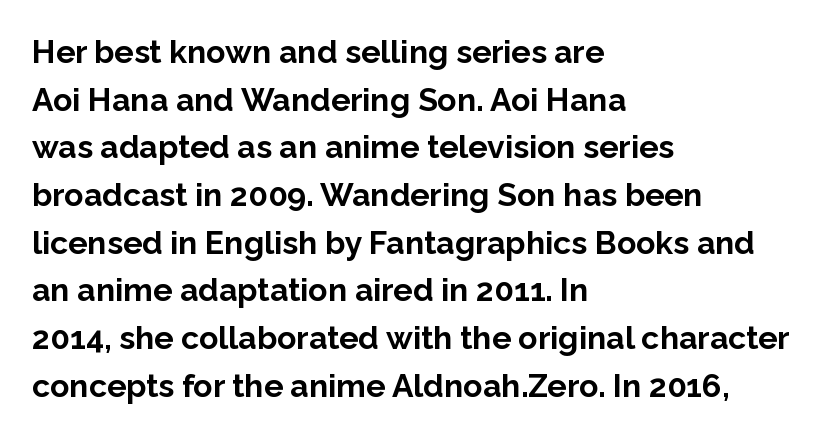
Serif or sans? Sans — the stroke terminals are bare. Visually the block forms a straight wall on the left and a jagged coastline on the right. The letterforms sit shoulder to shoulder at normal distance. Each letter keeps its own natural width here, so spacing adapts to shape. A roman cut, with each character standing at attention.
